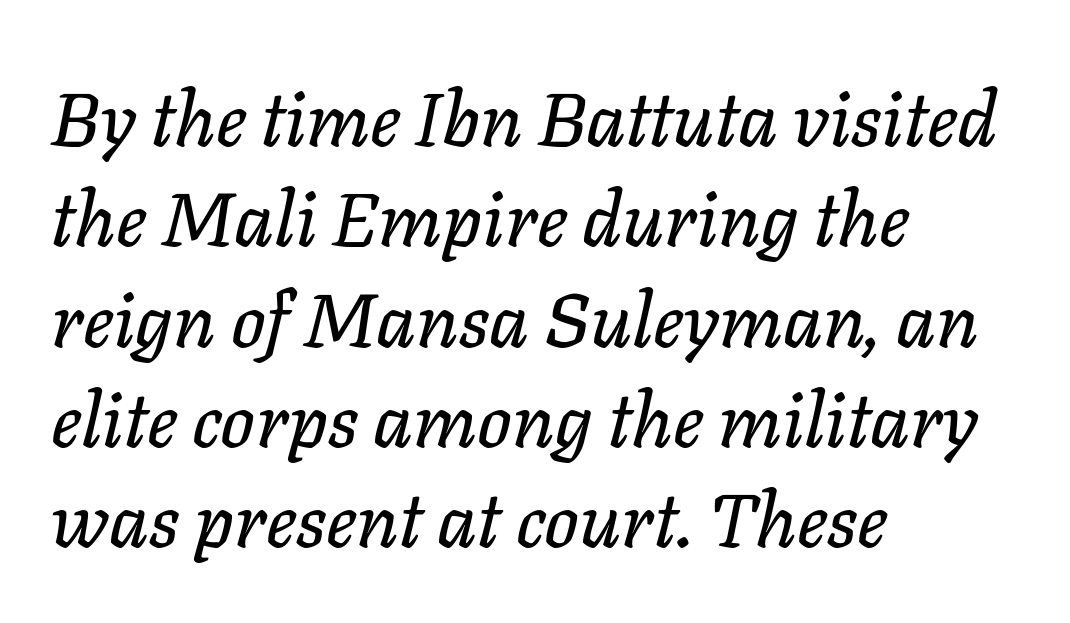
{"italic": "yes", "lean": "right", "slant_degrees": 11, "width": "normal", "stroke_contrast": "low", "x_height": "medium", "monospaced": "no", "underline": "no", "align": "left", "line_spacing": "normal", "line_spacing_ratio": 1.32, "letter_spacing": "normal", "letter_spacing_em": 0.0, "glyph_px": 76}
